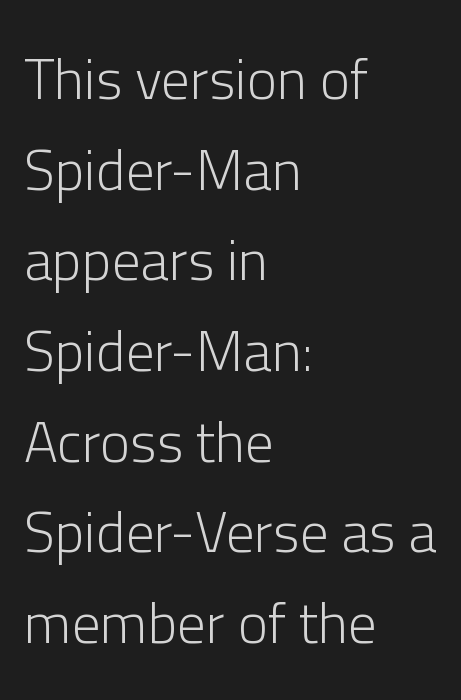
The image shows 57 px light sans-serif type, upright; set left-aligned, normal line spacing (1.59x), normal letter spacing, not underlined; low stroke contrast and a medium x-height.
